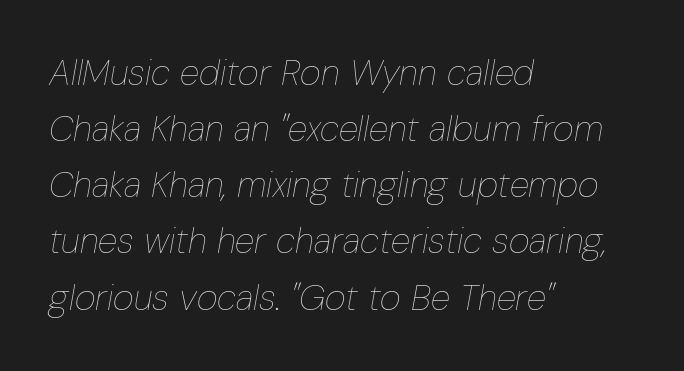
The image shows 36 px thin, condensed type, italic (leaning right); set left-aligned, normal line spacing (1.56x), normal letter spacing, not underlined; low stroke contrast and a medium x-height.
